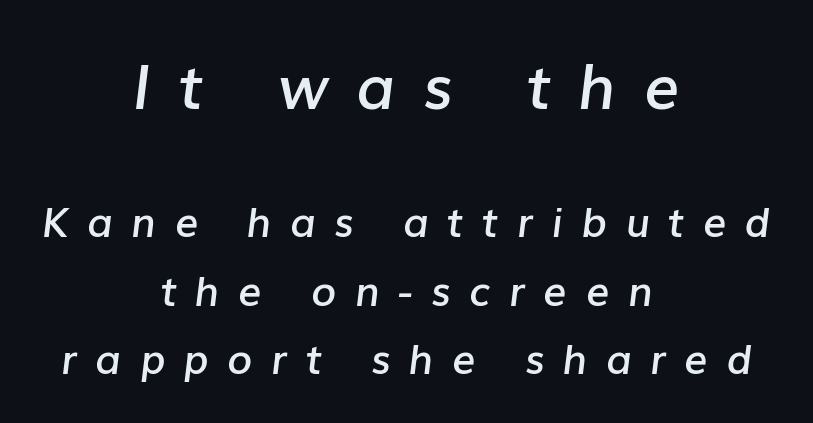
{"italic": "yes", "lean": "right", "slant_degrees": 7, "bold": "semi", "weight": "semibold", "width": "normal", "stroke_contrast": "low", "x_height": "medium", "monospaced": "no", "underline": "no", "align": "center", "line_spacing": "normal", "line_spacing_ratio": 1.67, "letter_spacing": "wide", "letter_spacing_em": 0.45, "larger_block": "first", "size_ratio": 1.51, "glyph_px": 62}
